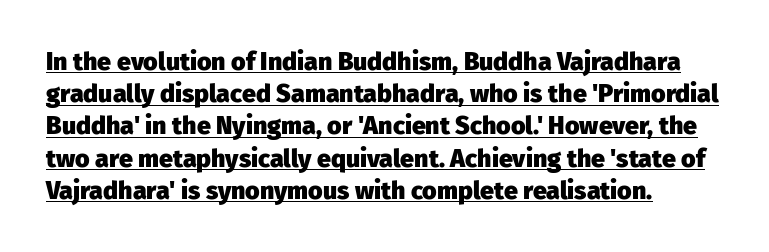
The image shows 25 px bold type, upright; set left-aligned, normal line spacing (1.29x), normal letter spacing, underlined.
